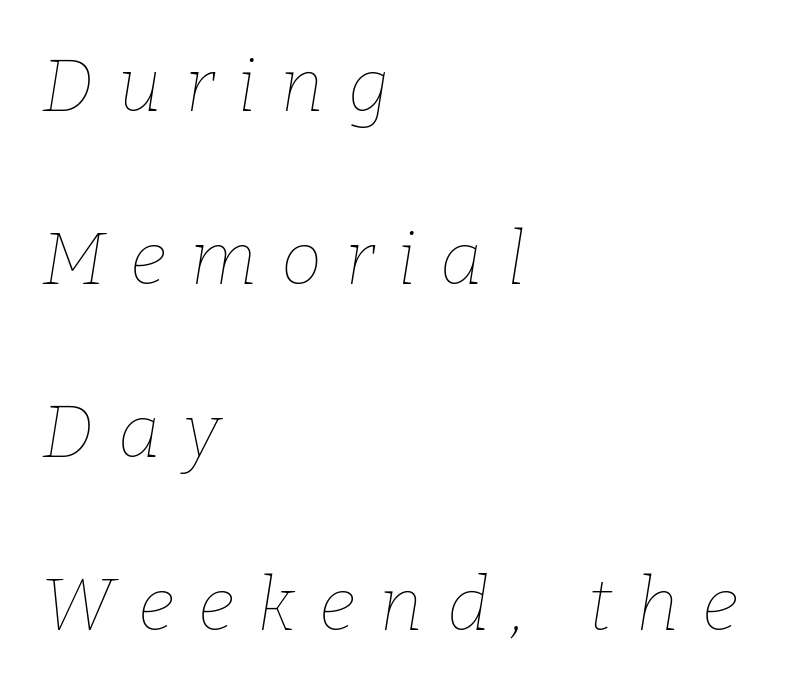
Inter-character spacing is expanded well beyond the font's built-in metrics. Quick note: italic. Descenders are the only things crossing below the line. Spacing verdict: proportional, widths tailored to each character.
